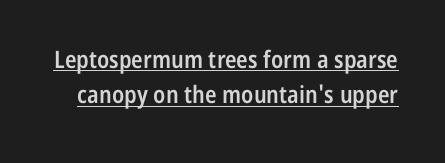
{"italic": "no", "bold": "semi", "underline": "yes", "line_spacing": "normal", "line_spacing_ratio": 1.47, "letter_spacing": "normal", "letter_spacing_em": 0.0, "glyph_px": 24}
